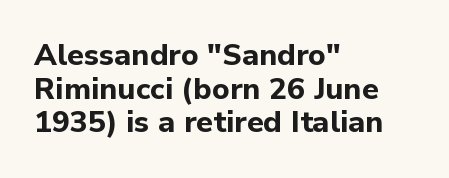
These lines keep a tight, regular rhythm from letter to letter. Typesetter's note: full bold, strokes at maximum text heaviness. Visually the block forms a straight wall on the left and a jagged coastline on the right. Vertical spacing — tight.
